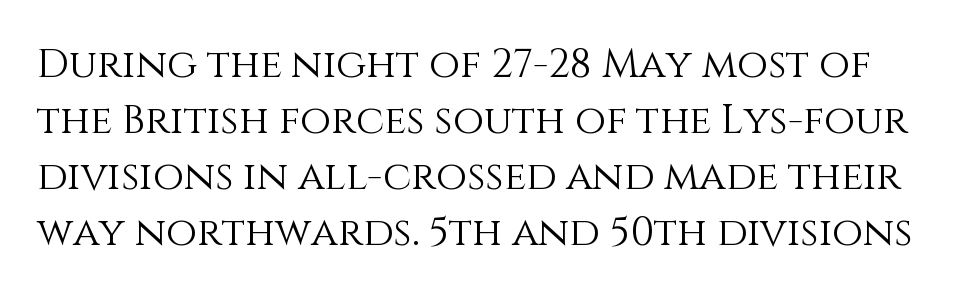
Q: Is the text bold? A: No.
Q: Is the text italic (slanted)? A: No, it is upright.
Q: Is the text underlined? A: No.
Q: Is the spacing between letters normal or unusually wide? A: Normal.
Q: Is the spacing between lines tight, normal or loose? A: Normal.
Q: Width (condensed, normal, or wide)? A: Normal.
Q: Stroke contrast? A: Medium.
Q: x-height? A: Large.
Q: Monospaced? A: No.
